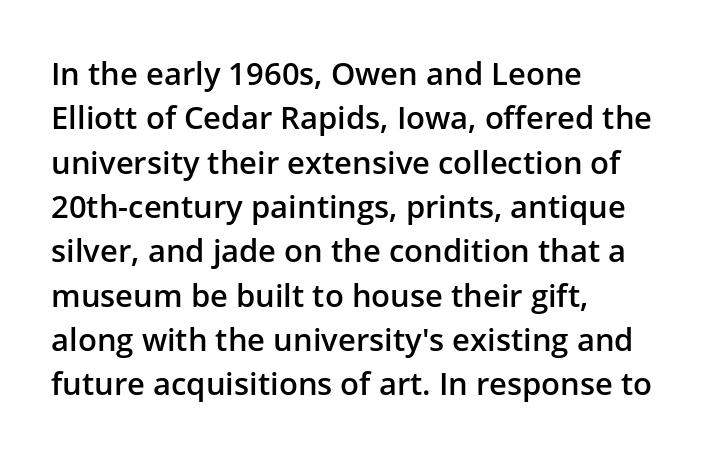
Q: Is the text bold? A: Semi-bold.
Q: Is the text italic (slanted)? A: No, it is upright.
Q: Is the typeface a serif or a sans-serif typeface? A: Sans-serif.
Q: Is the text underlined? A: No.
Q: How is the paragraph aligned? A: Left-aligned.
Q: Is the spacing between letters normal or unusually wide? A: Normal.
Q: Is the spacing between lines tight, normal or loose? A: Normal.
Q: Width (condensed, normal, or wide)? A: Normal.
Q: Stroke contrast? A: Low.
Q: x-height? A: Medium.
Q: Monospaced? A: No.
